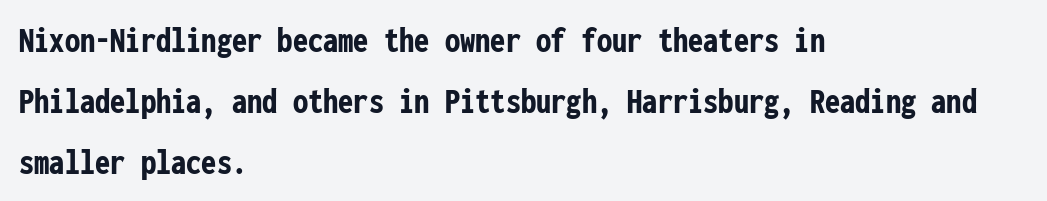
The image shows 38 px semibold, condensed sans-serif type, upright, monospaced; set left-aligned, normal line spacing (1.6x), normal letter spacing, not underlined; low stroke contrast and a medium x-height.
